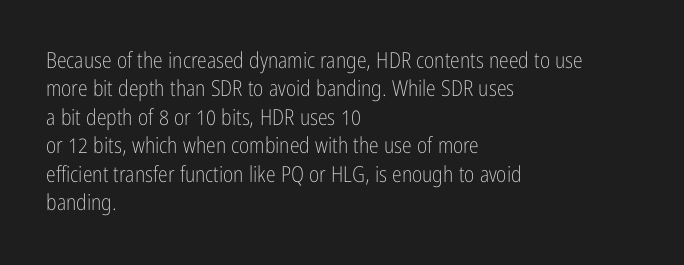
{"italic": "no", "bold": "no", "underline": "no", "align": "left", "line_spacing": "normal", "line_spacing_ratio": 1.29, "letter_spacing": "normal", "letter_spacing_em": 0.0, "glyph_px": 22}
